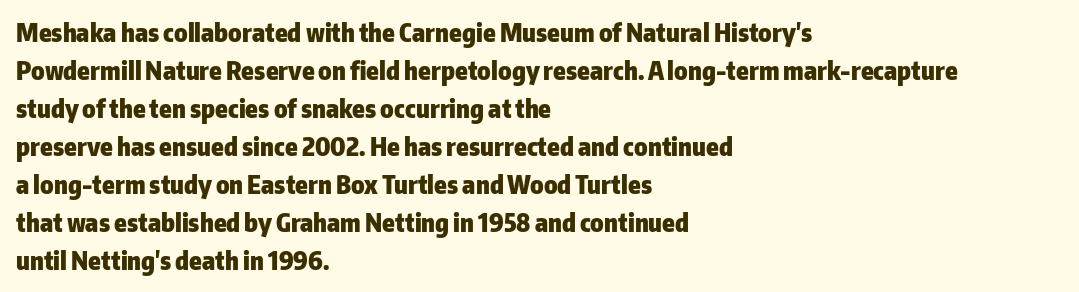
Leftover space on each line is placed entirely after the last word. Normally led — the rows are evenly, conventionally spaced. Type without underlining. Here the glyphs are tracked normally, forming tight word shapes.
